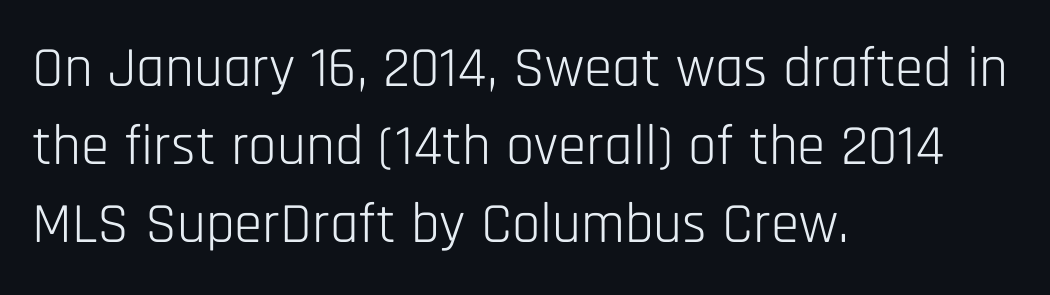
{"serif": "no", "italic": "no", "bold": "no", "weight": "light", "width": "condensed", "stroke_contrast": "low", "x_height": "large", "monospaced": "no", "underline": "no", "align": "left", "line_spacing": "normal", "line_spacing_ratio": 1.37, "letter_spacing": "normal", "letter_spacing_em": 0.0, "glyph_px": 57}
